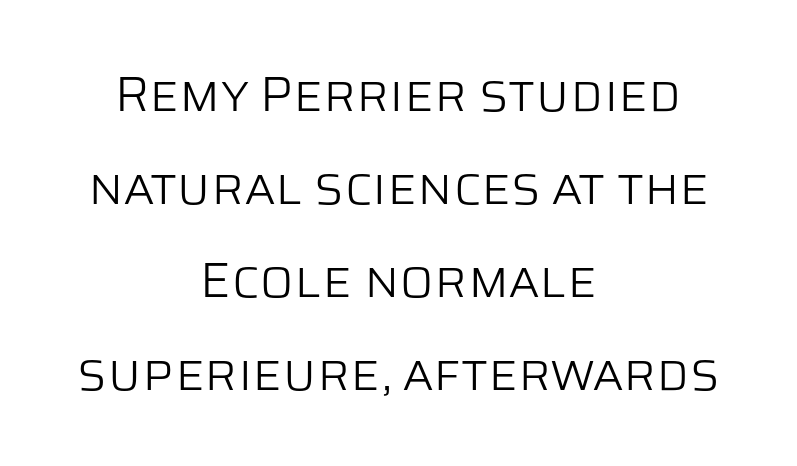
Nobody drew a line under any word here. Reading down the block, each line starts at a different indent, mirrored at its end. Quick note: not italic, upright. Students, note that the glyphs here touch the page at normal intervals. No extra ink here — the face is not bold.
